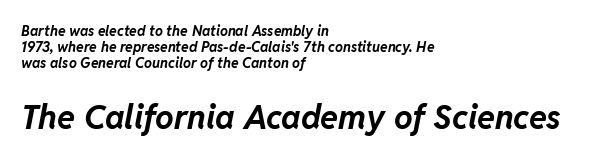
Q: Is the text bold? A: Yes.
Q: Is the text italic (slanted)? A: Yes, it leans right by about 11 degrees.
Q: Is the text underlined? A: No.
Q: How is the paragraph aligned? A: Left-aligned.
Q: Is the spacing between letters normal or unusually wide? A: Normal.
Q: Is the spacing between lines tight, normal or loose? A: Tight.
Q: Which block of text is set in a larger size, the first (top) or the second (bottom)? A: The second (bottom) one.
Q: Width (condensed, normal, or wide)? A: Normal.
Q: Stroke contrast? A: Low.
Q: x-height? A: Medium.
Q: Monospaced? A: No.
